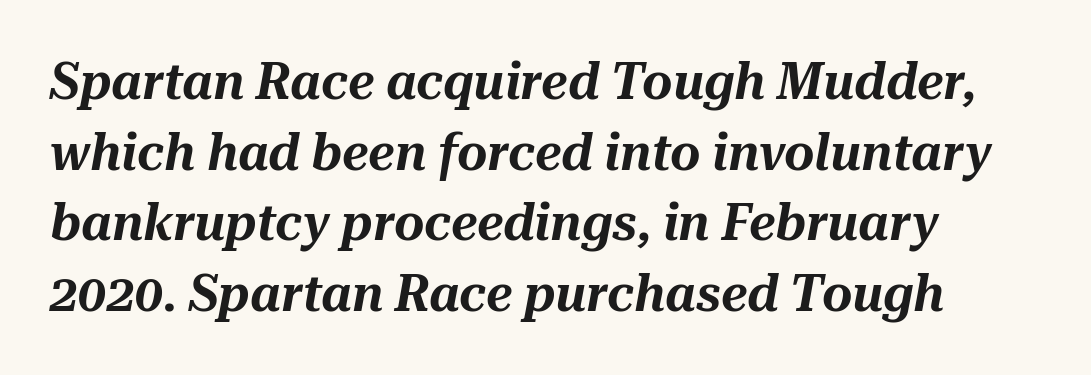
The ragged edge is on the right, which tells us the setting is flush left. Do the characters align in a grid? No, the font is proportional. The face used here has a pronounced slope to its letters. Is there much room between lines? A standard amount, neither cramped nor airy. Look at the tracking — it's just the regular setting, nothing added.
